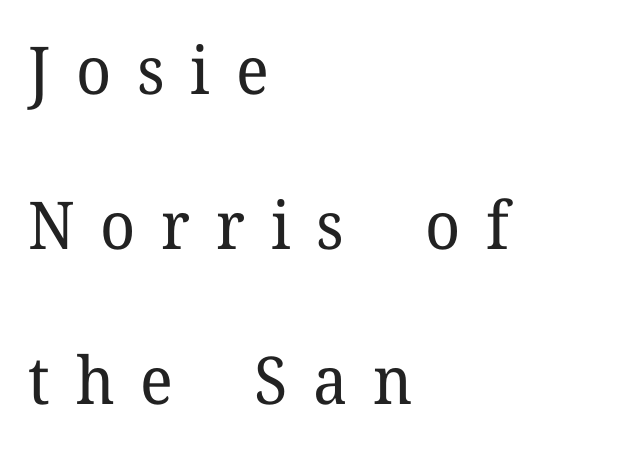
Type without underlining. This sample has the flowing, uneven cadence of proportional lettering. Do the letters lean? They stand straight. Nothing heavy about these letters — not bold at all. Tracking here is generous; glyphs stand well apart from one another. Casual observation: everything's shoved over to the left.
